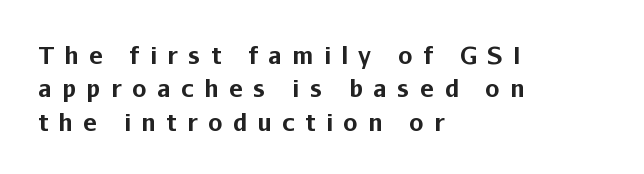
{"italic": "no", "bold": "yes", "underline": "no", "align": "left", "line_spacing": "normal", "line_spacing_ratio": 1.45, "letter_spacing": "wide", "letter_spacing_em": 0.46, "glyph_px": 23}
